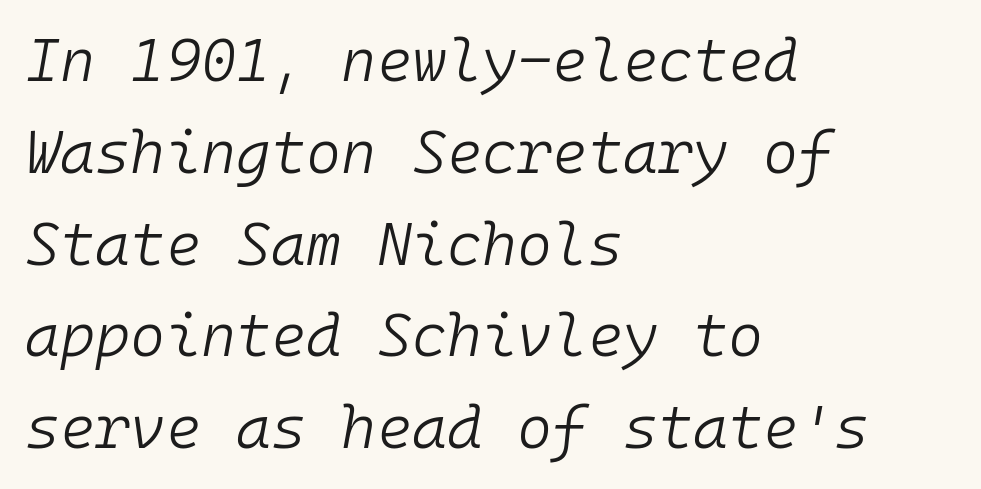
Q: Is the text bold? A: No.
Q: Is the text italic (slanted)? A: Yes, it leans right by about 10 degrees.
Q: Is the text underlined? A: No.
Q: How is the paragraph aligned? A: Left-aligned.
Q: Is the spacing between letters normal or unusually wide? A: Normal.
Q: Is the spacing between lines tight, normal or loose? A: Normal.
Q: Width (condensed, normal, or wide)? A: Normal.
Q: Stroke contrast? A: Low.
Q: x-height? A: Medium.
Q: Monospaced? A: Yes.
